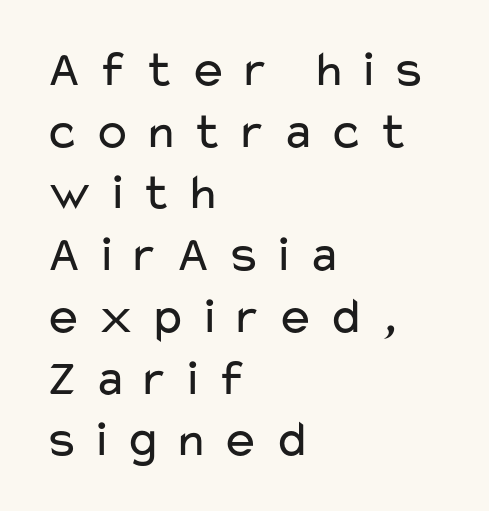
{"serif": "no", "italic": "no", "bold": "no", "weight": "regular", "width": "wide", "stroke_contrast": "low", "x_height": "medium", "monospaced": "no", "underline": "no", "align": "left", "line_spacing_ratio": 1.21, "letter_spacing": "wide", "letter_spacing_em": 0.25, "glyph_px": 51}
